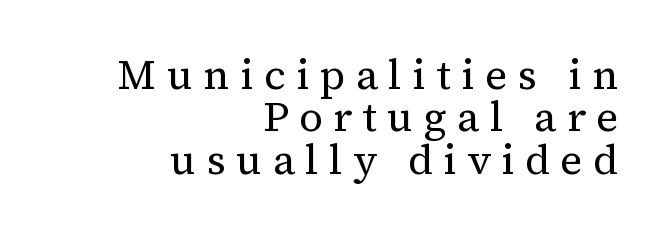
{"serif": "yes", "italic": "no", "bold": "no", "weight": "regular", "width": "normal", "stroke_contrast": "medium", "x_height": "medium", "monospaced": "no", "underline": "no", "align": "right", "line_spacing": "tight", "line_spacing_ratio": 1.01, "letter_spacing": "wide", "letter_spacing_em": 0.25, "glyph_px": 42}
